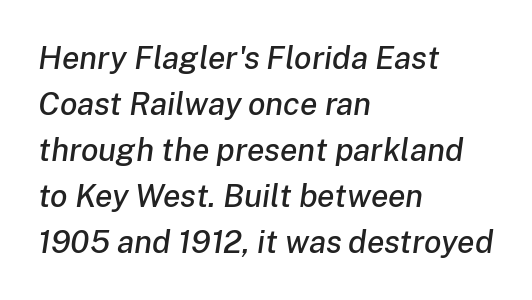
Q: Is the text italic (slanted)? A: Yes, it leans right by about 8 degrees.
Q: Is the text underlined? A: No.
Q: How is the paragraph aligned? A: Left-aligned.
Q: Is the spacing between letters normal or unusually wide? A: Normal.
Q: Is the spacing between lines tight, normal or loose? A: Normal.
Q: Width (condensed, normal, or wide)? A: Normal.
Q: Stroke contrast? A: Low.
Q: x-height? A: Medium.
Q: Monospaced? A: No.
